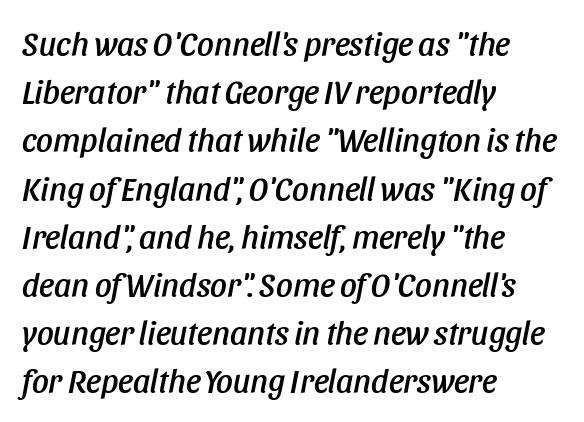
{"italic": "yes", "lean": "right", "slant_degrees": 11, "width": "condensed", "stroke_contrast": "low", "x_height": "large", "monospaced": "no", "underline": "no", "align": "left", "line_spacing": "normal", "line_spacing_ratio": 1.46, "letter_spacing": "normal", "letter_spacing_em": 0.0, "glyph_px": 33}
